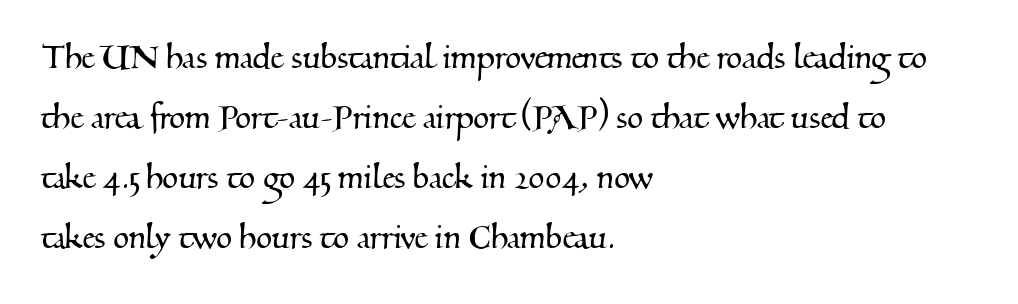
{"serif": "yes", "width": "normal", "stroke_contrast": "medium", "x_height": "small", "monospaced": "no", "underline": "no", "align": "left", "line_spacing": "normal", "line_spacing_ratio": 1.46, "letter_spacing": "normal", "letter_spacing_em": 0.0, "glyph_px": 41}
